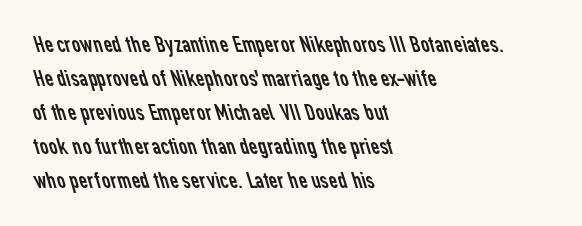
This rendering uses left alignment, leaving the right contour irregular. The space beneath each line is pristine and unruled. The passage shown stacks its lines at a standard gap. Inter-character spacing is left at the font's built-in metrics. Weight class: somewhere from thin through regular.
